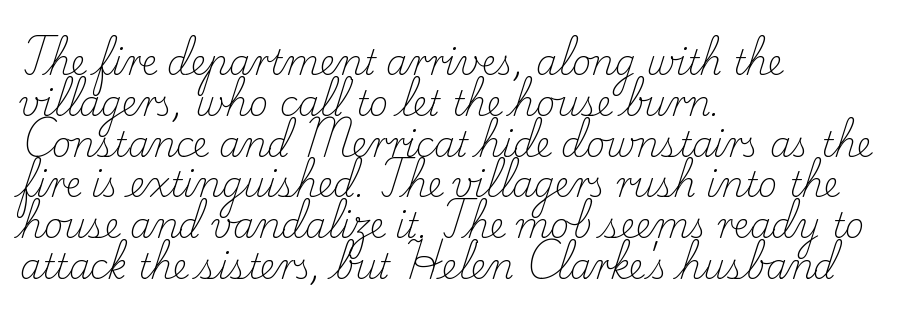
Q: Is the text bold? A: No.
Q: Is the text italic (slanted)? A: Yes.
Q: Is the typeface a serif or a sans-serif typeface? A: Serif.
Q: Is the text underlined? A: No.
Q: How is the paragraph aligned? A: Left-aligned.
Q: Is the spacing between letters normal or unusually wide? A: Normal.
Q: Width (condensed, normal, or wide)? A: Normal.
Q: Stroke contrast? A: Low.
Q: x-height? A: Small.
Q: Monospaced? A: No.
